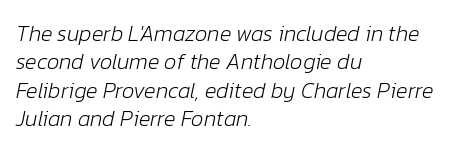
{"italic": "yes", "lean": "right", "slant_degrees": 12, "bold": "no", "underline": "no", "align": "left", "line_spacing": "normal", "line_spacing_ratio": 1.29, "letter_spacing": "normal", "letter_spacing_em": 0.0, "glyph_px": 22}
